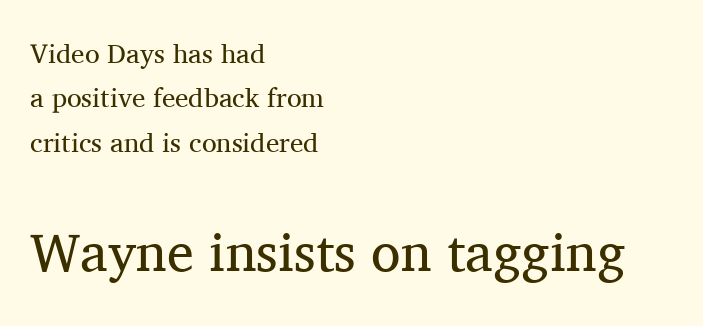
{"serif": "yes", "italic": "no", "bold": "no", "weight": "regular", "width": "normal", "stroke_contrast": "medium", "x_height": "medium", "monospaced": "no", "underline": "no", "align": "left", "line_spacing": "normal", "line_spacing_ratio": 1.64, "letter_spacing": "normal", "letter_spacing_em": 0.0, "larger_block": "second", "size_ratio": 2.0, "glyph_px": 54}
